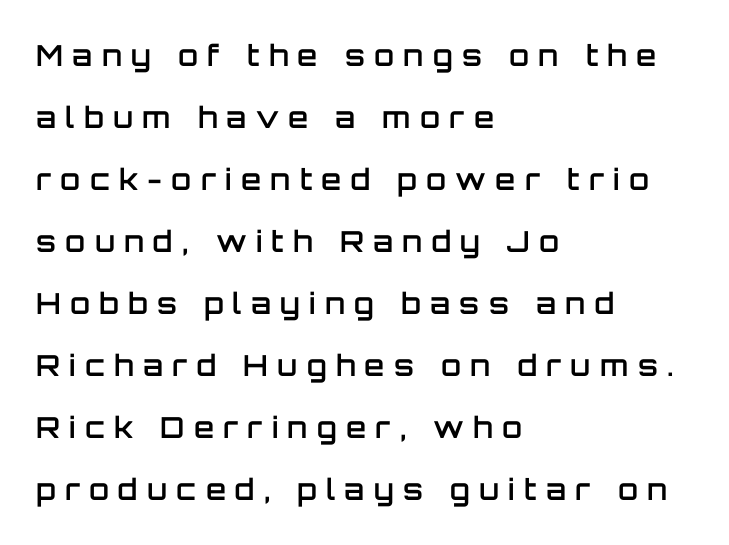
Q: Is the text bold? A: Semi-bold.
Q: Is the text italic (slanted)? A: No, it is upright.
Q: Is the typeface a serif or a sans-serif typeface? A: Sans-serif.
Q: Is the text underlined? A: No.
Q: How is the paragraph aligned? A: Left-aligned.
Q: Is the spacing between letters normal or unusually wide? A: Unusually wide.
Q: Is the spacing between lines tight, normal or loose? A: Loose.
Q: Width (condensed, normal, or wide)? A: Normal.
Q: Stroke contrast? A: Low.
Q: x-height? A: Large.
Q: Monospaced? A: No.
